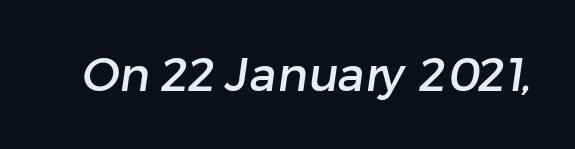
{"serif": "no", "width": "normal", "stroke_contrast": "low", "x_height": "medium", "monospaced": "no", "underline": "no", "letter_spacing": "normal", "letter_spacing_em": 0.0, "glyph_px": 46}
